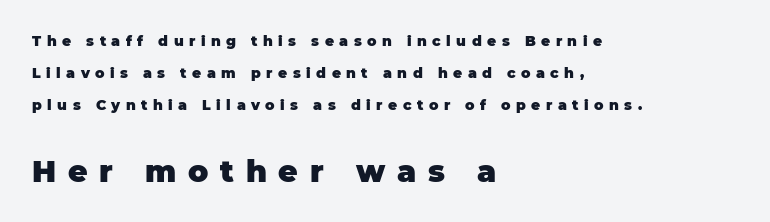
{"serif": "no", "italic": "no", "bold": "yes", "weight": "heavy", "width": "normal", "stroke_contrast": "low", "x_height": "large", "monospaced": "no", "underline": "no", "align": "left", "line_spacing": "loose", "line_spacing_ratio": 2.28, "letter_spacing": "wide", "letter_spacing_em": 0.39, "larger_block": "second", "size_ratio": 2.14, "glyph_px": 30}
